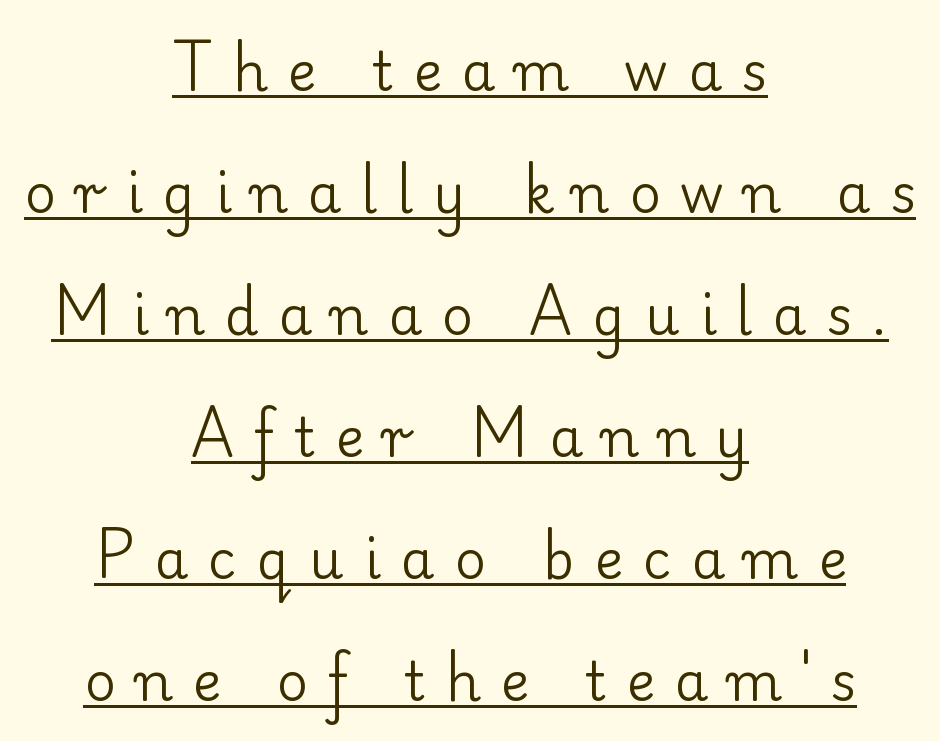
The rendering uses natural spacing where letterforms have individual widths. Ordinary non-slanted type is in use. This rendering employs a face with finishing strokes, i.e., a serif. Which margin do the lines hug? Neither — every line sits in the middle. Nothing heavy about these letters — not bold at all.
